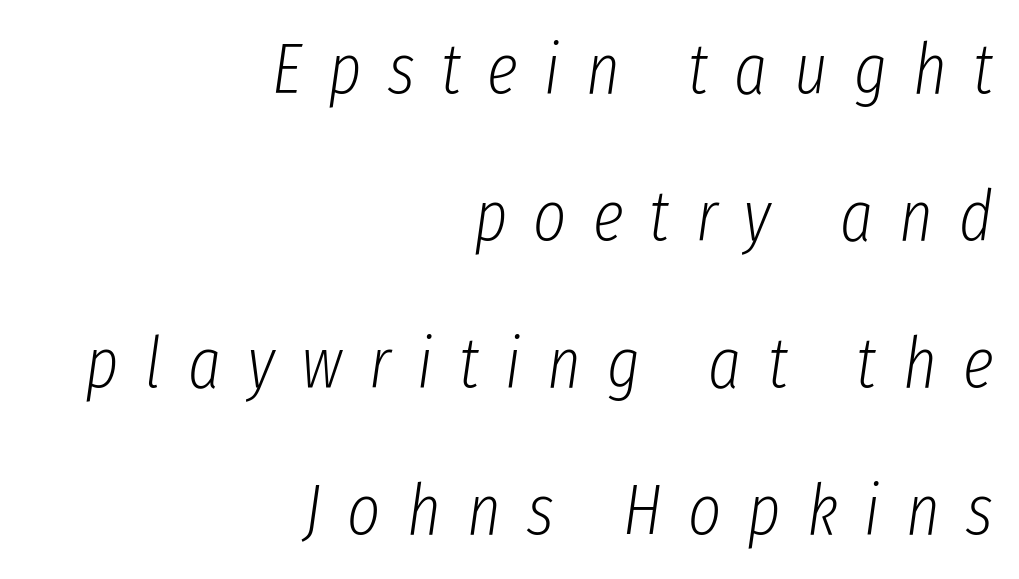
Q: Is the text bold? A: No.
Q: Is the text italic (slanted)? A: Yes, it leans right by about 8 degrees.
Q: Is the text underlined? A: No.
Q: How is the paragraph aligned? A: Right-aligned.
Q: Is the spacing between letters normal or unusually wide? A: Unusually wide.
Q: Is the spacing between lines tight, normal or loose? A: Loose.
Q: Width (condensed, normal, or wide)? A: Condensed.
Q: Stroke contrast? A: Low.
Q: x-height? A: Medium.
Q: Monospaced? A: No.
